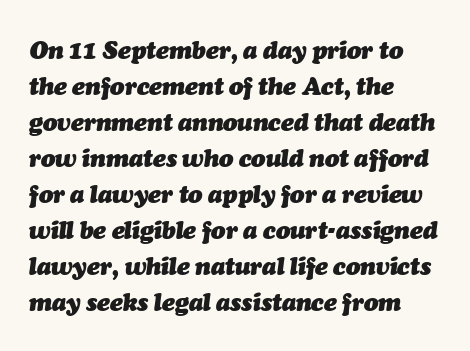
Q: Is the text bold? A: Yes.
Q: Is the text italic (slanted)? A: Yes, it leans right by about 7 degrees.
Q: Is the text underlined? A: No.
Q: How is the paragraph aligned? A: Left-aligned.
Q: Is the spacing between letters normal or unusually wide? A: Normal.
Q: Is the spacing between lines tight, normal or loose? A: Normal.
